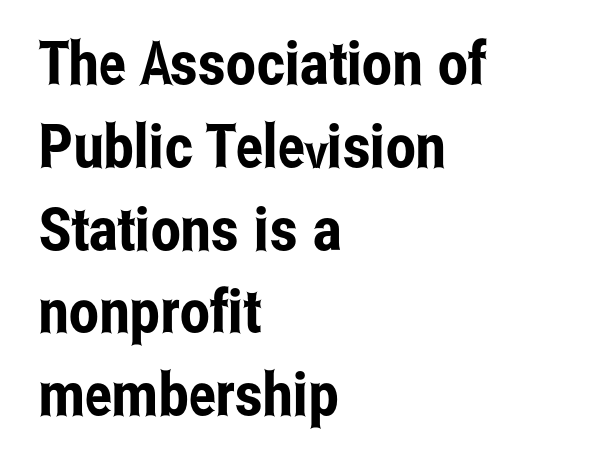
The rendering uses natural spacing where letterforms have individual widths. This rendering features lettering with no underline. The compositor pushed each line to the left boundary. The type family on display is of the sans-serif kind.
